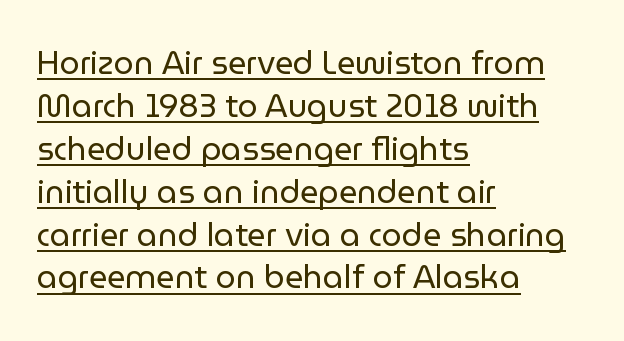
{"serif": "no", "italic": "no", "bold": "no", "weight": "regular", "width": "normal", "stroke_contrast": "low", "x_height": "medium", "monospaced": "no", "underline": "yes", "align": "left", "line_spacing": "normal", "line_spacing_ratio": 1.34, "letter_spacing": "normal", "letter_spacing_em": 0.0, "glyph_px": 32}
